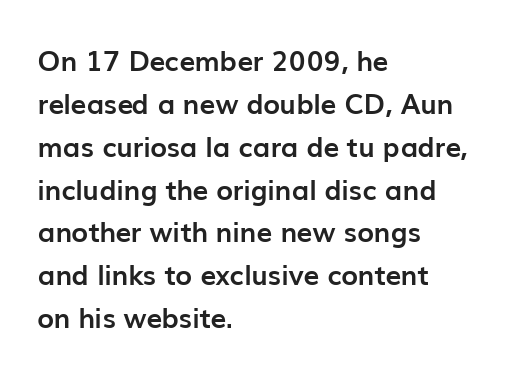
Q: Is the text bold? A: Yes.
Q: Is the text italic (slanted)? A: No, it is upright.
Q: Is the typeface a serif or a sans-serif typeface? A: Sans-serif.
Q: Is the text underlined? A: No.
Q: How is the paragraph aligned? A: Left-aligned.
Q: Is the spacing between letters normal or unusually wide? A: Normal.
Q: Is the spacing between lines tight, normal or loose? A: Normal.
Q: Width (condensed, normal, or wide)? A: Normal.
Q: Stroke contrast? A: Low.
Q: x-height? A: Medium.
Q: Monospaced? A: No.
